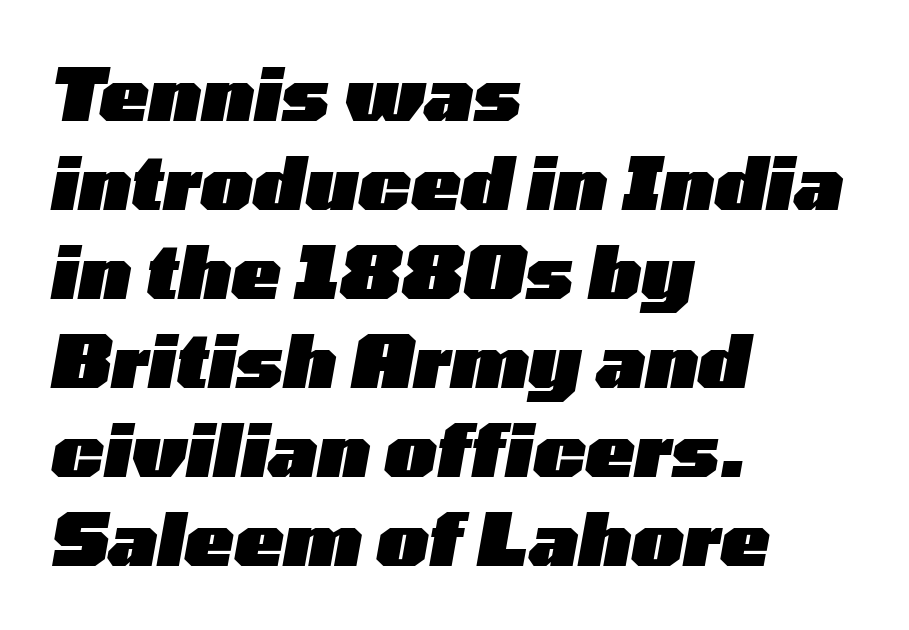
{"italic": "yes", "lean": "right", "slant_degrees": 10, "bold": "yes", "weight": "heavy", "width": "wide", "stroke_contrast": "low", "x_height": "medium", "monospaced": "no", "underline": "no", "align": "left", "line_spacing_ratio": 1.22, "letter_spacing": "normal", "letter_spacing_em": 0.0, "glyph_px": 73}
